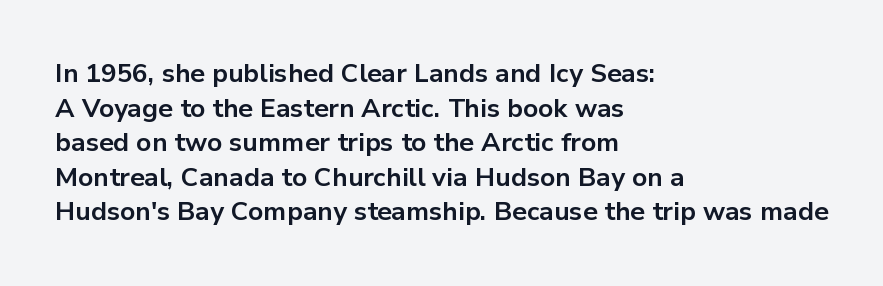
Do the letters lean? They stand straight. Standard letterfit; no display-style spreading of the glyphs. The strip under each line holds only bare page. The rendering anchors every line to the left-hand side. The glyphs have the mass of a bold cut. Quick note: interline space is typical.
